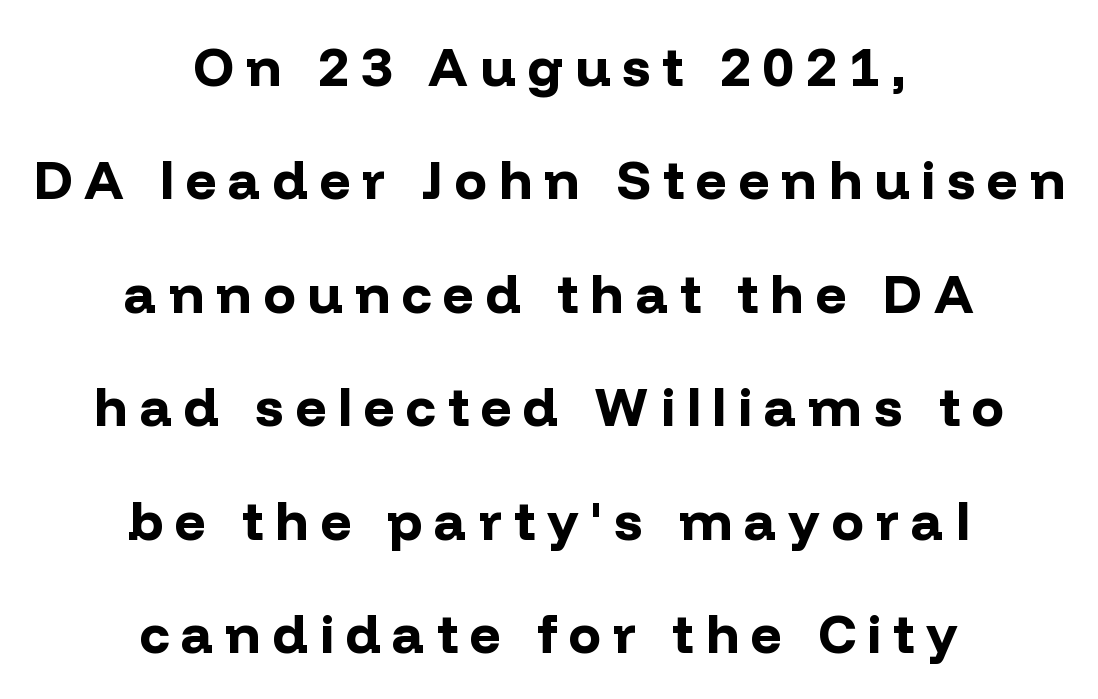
Letters rest on an invisible, unmarked baseline. Italic? Not at all — the glyphs are vertical. A dark, heavy texture on the line: the type is bold. The gaps between neighbouring characters are conspicuously large. Leading: increased. Is this a fixed-width face? No — the glyphs have proportional, varying widths.
